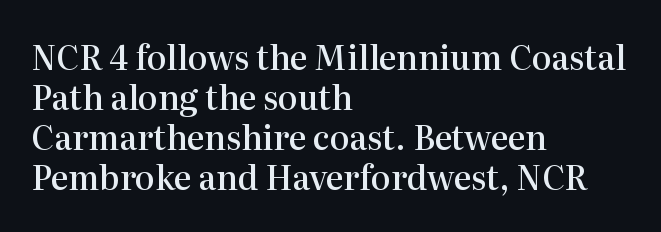
{"serif": "yes", "italic": "no", "bold": "semi", "weight": "semibold", "width": "normal", "stroke_contrast": "high", "x_height": "medium", "monospaced": "no", "underline": "no", "align": "left", "line_spacing_ratio": 1.21, "letter_spacing": "normal", "letter_spacing_em": 0.0, "glyph_px": 33}
